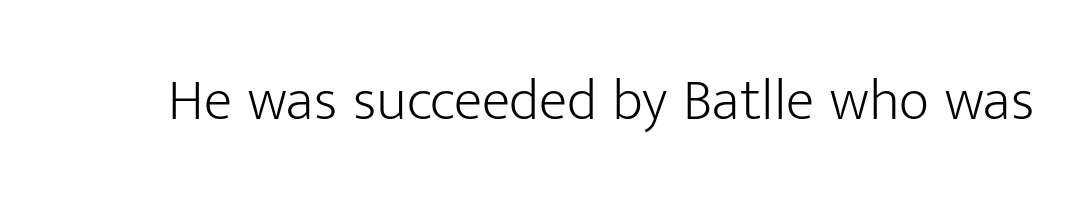
Q: Is the text bold? A: No.
Q: Is the text italic (slanted)? A: No, it is upright.
Q: Is the typeface a serif or a sans-serif typeface? A: Sans-serif.
Q: Is the text underlined? A: No.
Q: Is the spacing between letters normal or unusually wide? A: Normal.
Q: Width (condensed, normal, or wide)? A: Normal.
Q: Stroke contrast? A: Low.
Q: x-height? A: Medium.
Q: Monospaced? A: No.
